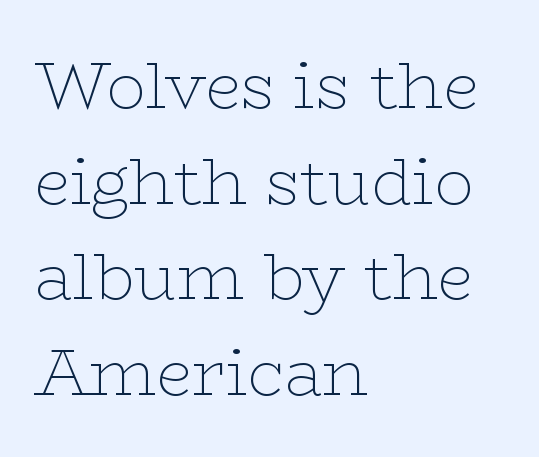
In terms of posture, this sample is upright. The rendering uses natural spacing where letterforms have individual widths. Does the copy run flush right? No — it runs flush left. The text was rendered using a seriffed face with decorative stroke endings. Spacing between characters is what you'd get straight out of the box.
